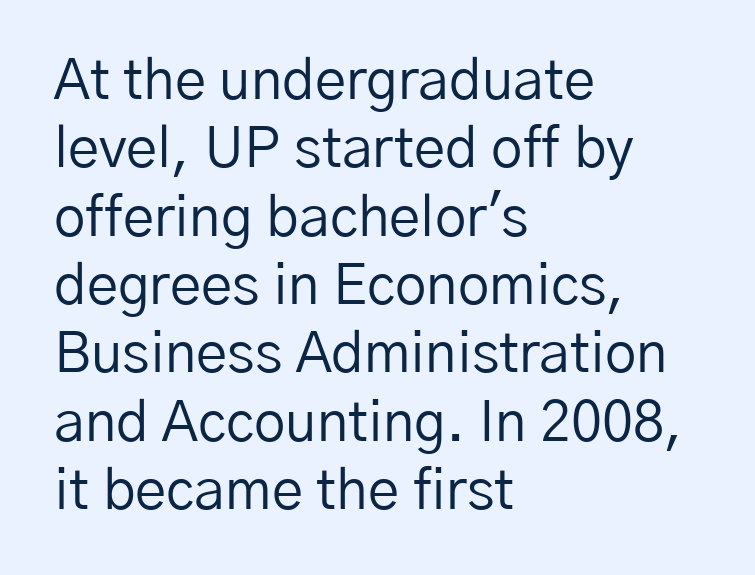
The string is rendered with underlining switched off. The paragraph shown leans on its left margin. Think of a printed novel: that variable character pitch is what you see here. A quiet, ordinary-to-light weight characterises the typeface. Notice how the stems are strictly vertical — no italics here.
